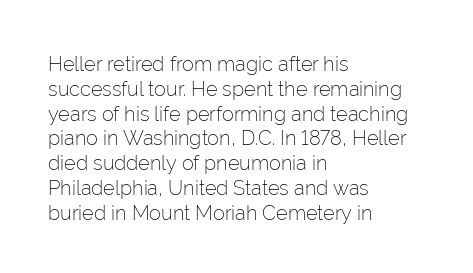
{"italic": "no", "bold": "no", "underline": "no", "align": "left", "line_spacing_ratio": 1.24, "letter_spacing": "normal", "letter_spacing_em": 0.0, "glyph_px": 20}
